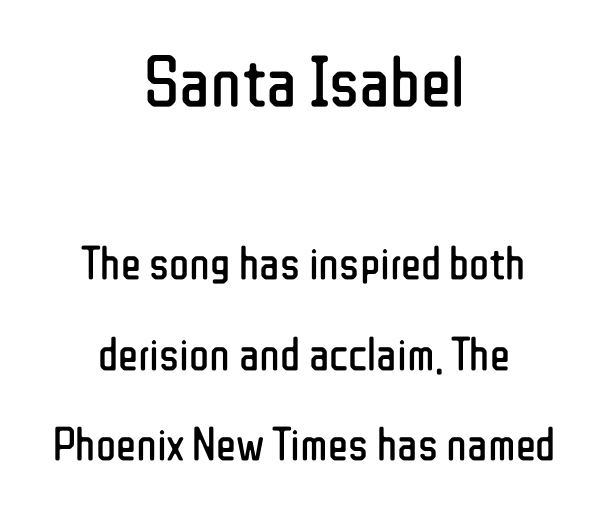
Q: Is the text bold? A: No.
Q: Is the text italic (slanted)? A: No, it is upright.
Q: Is the typeface a serif or a sans-serif typeface? A: Sans-serif.
Q: Is the text underlined? A: No.
Q: How is the paragraph aligned? A: Centered.
Q: Is the spacing between letters normal or unusually wide? A: Normal.
Q: Is the spacing between lines tight, normal or loose? A: Loose.
Q: Which block of text is set in a larger size, the first (top) or the second (bottom)? A: The first (top) one.
Q: Width (condensed, normal, or wide)? A: Condensed.
Q: Stroke contrast? A: Low.
Q: x-height? A: Medium.
Q: Monospaced? A: No.
